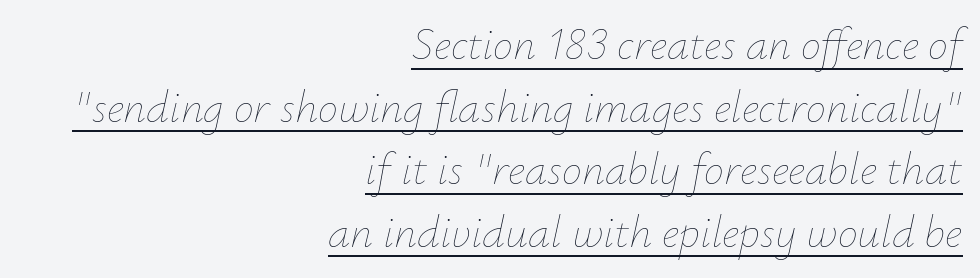
Q: Is the text bold? A: No.
Q: Is the text italic (slanted)? A: Yes, it leans right by about 12 degrees.
Q: Is the text underlined? A: Yes.
Q: How is the paragraph aligned? A: Right-aligned.
Q: Is the spacing between letters normal or unusually wide? A: Normal.
Q: Is the spacing between lines tight, normal or loose? A: Normal.
Q: Width (condensed, normal, or wide)? A: Normal.
Q: Stroke contrast? A: Low.
Q: x-height? A: Small.
Q: Monospaced? A: No.
